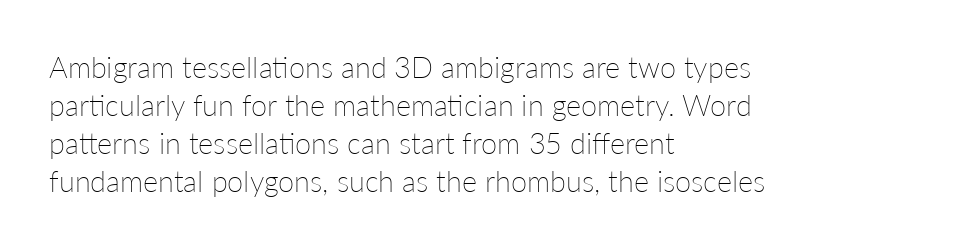
Q: Is the text bold? A: No.
Q: Is the text italic (slanted)? A: No, it is upright.
Q: Is the text underlined? A: No.
Q: How is the paragraph aligned? A: Left-aligned.
Q: Is the spacing between letters normal or unusually wide? A: Normal.
Q: Is the spacing between lines tight, normal or loose? A: Normal.
Q: Width (condensed, normal, or wide)? A: Normal.
Q: Stroke contrast? A: Low.
Q: x-height? A: Medium.
Q: Monospaced? A: No.
